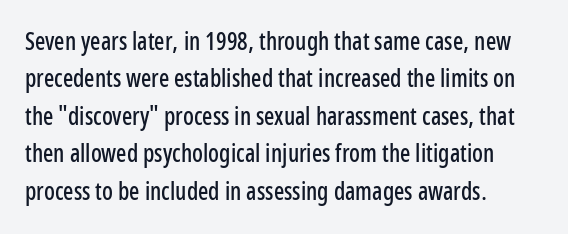
{"italic": "no", "underline": "no", "align": "left", "line_spacing": "normal", "line_spacing_ratio": 1.56, "letter_spacing": "normal", "letter_spacing_em": 0.0, "glyph_px": 24}
